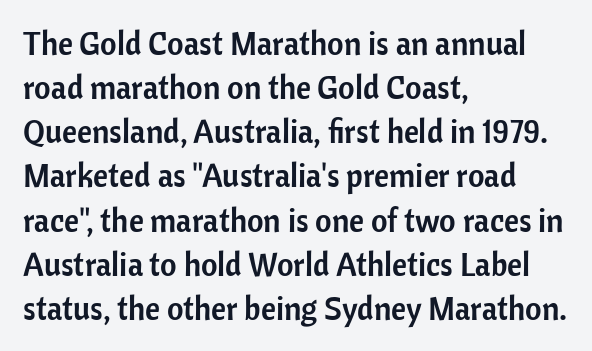
Short and long lines alike share a common starting point at left. Characters remain perfectly vertical along every line. Serifs: no, the terminals of the letterforms are clean. You could not count columns in this text — the font is proportionally spaced.
